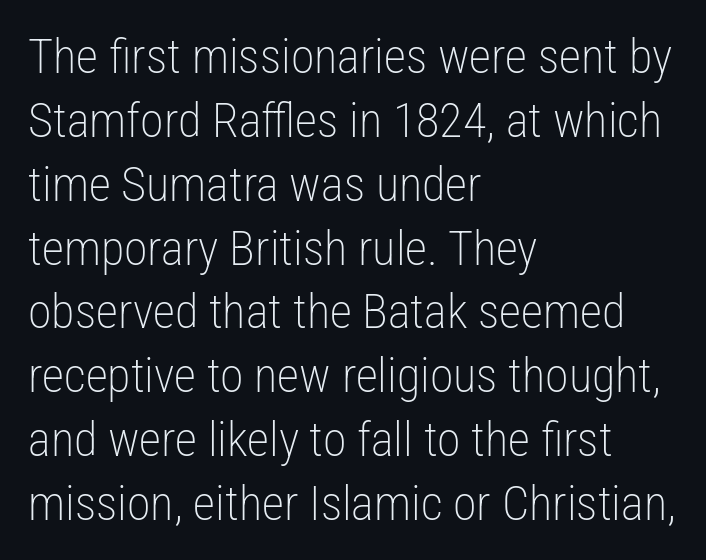
Rows of type keep a routine distance in the vertical direction. These lines are rendered in a variable-pitch font. Look at the tracking — it's just the regular setting, nothing added. Unlike italic type, these characters show no tilt at all. Descenders are the only things crossing below the line.
